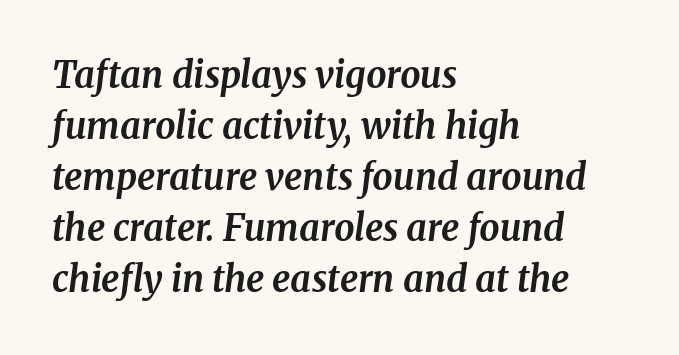
The image shows 36 px bold serif type, italic (leaning right); set left-aligned, normal line spacing (1.42x), normal letter spacing, not underlined; medium stroke contrast and a medium x-height.
